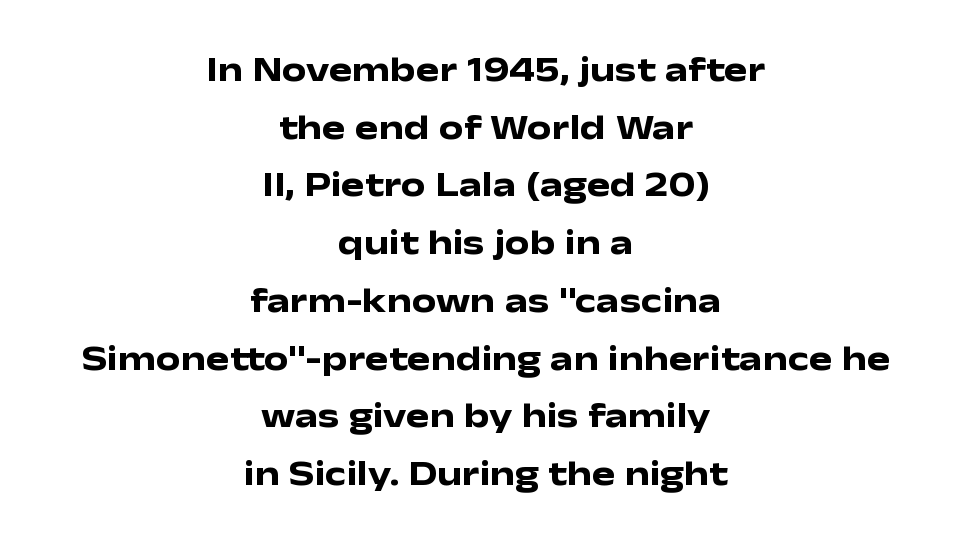
Q: Is the text bold? A: Yes.
Q: Is the text italic (slanted)? A: No, it is upright.
Q: Is the typeface a serif or a sans-serif typeface? A: Sans-serif.
Q: Is the text underlined? A: No.
Q: How is the paragraph aligned? A: Centered.
Q: Is the spacing between letters normal or unusually wide? A: Normal.
Q: Is the spacing between lines tight, normal or loose? A: Normal.
Q: Width (condensed, normal, or wide)? A: Wide.
Q: Stroke contrast? A: Low.
Q: x-height? A: Medium.
Q: Monospaced? A: No.
